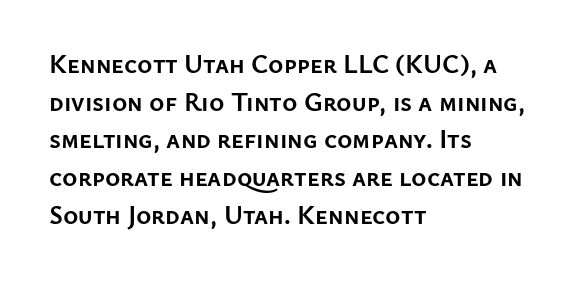
The image shows 26 px bold type, upright; set left-aligned, normal line spacing (1.45x), normal letter spacing, not underlined.
